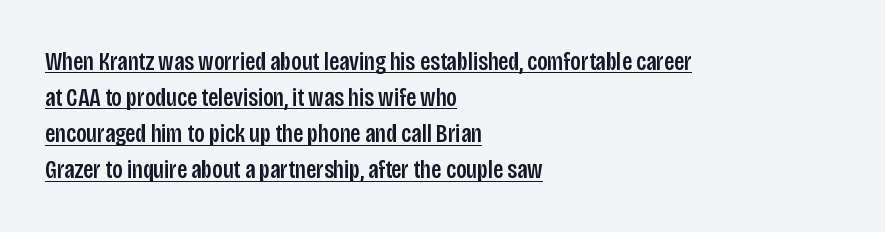
The image shows 26 px text type, upright; set left-aligned, normal line spacing (1.39x), normal letter spacing, underlined.
